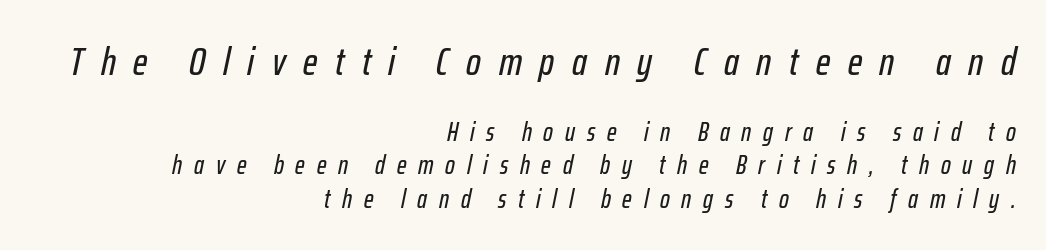
The image shows 39 px condensed type, italic (leaning right); set right-aligned, normal line spacing (1.28x), unusually wide letter spacing (+0.45 em), not underlined; the first (top) block is 1.5x larger; low stroke contrast and a medium x-height.
